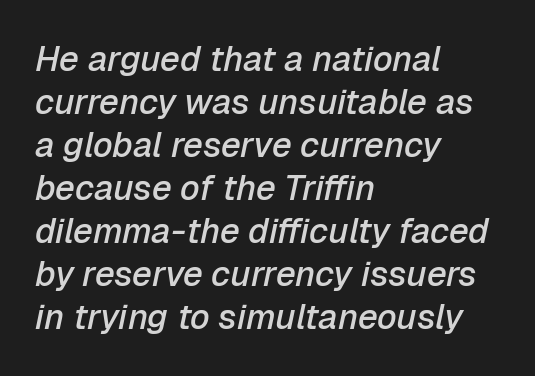
Q: Is the text bold? A: Semi-bold.
Q: Is the text italic (slanted)? A: Yes, it leans right by about 12 degrees.
Q: Is the text underlined? A: No.
Q: How is the paragraph aligned? A: Left-aligned.
Q: Is the spacing between letters normal or unusually wide? A: Normal.
Q: Width (condensed, normal, or wide)? A: Normal.
Q: Stroke contrast? A: Low.
Q: x-height? A: Medium.
Q: Monospaced? A: No.
